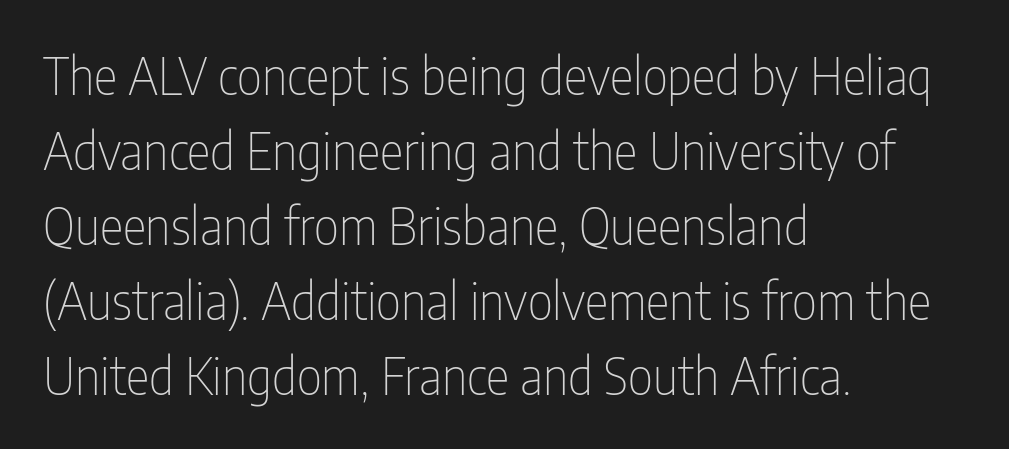
The text was rendered using a sans face with plain stroke endings. Baseline-to-baseline distance is the conventional proportion of letter height. The rendering uses natural spacing where letterforms have individual widths. Vertical strokes here are truly vertical. No extra ink here — the face is not bold. You could call the tracking neutral — neither tight nor loose.
